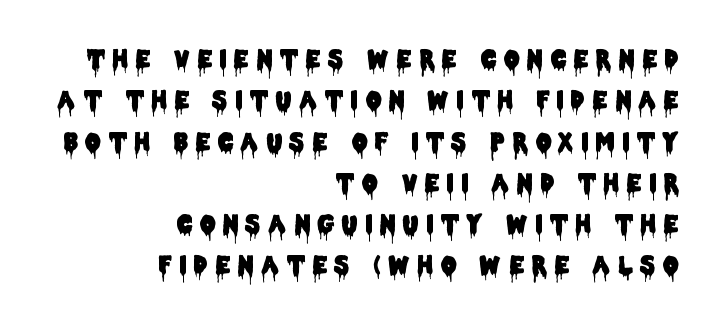
Q: Is the text italic (slanted)? A: No, it is upright.
Q: Is the text underlined? A: No.
Q: How is the paragraph aligned? A: Right-aligned.
Q: Is the spacing between letters normal or unusually wide? A: Unusually wide.
